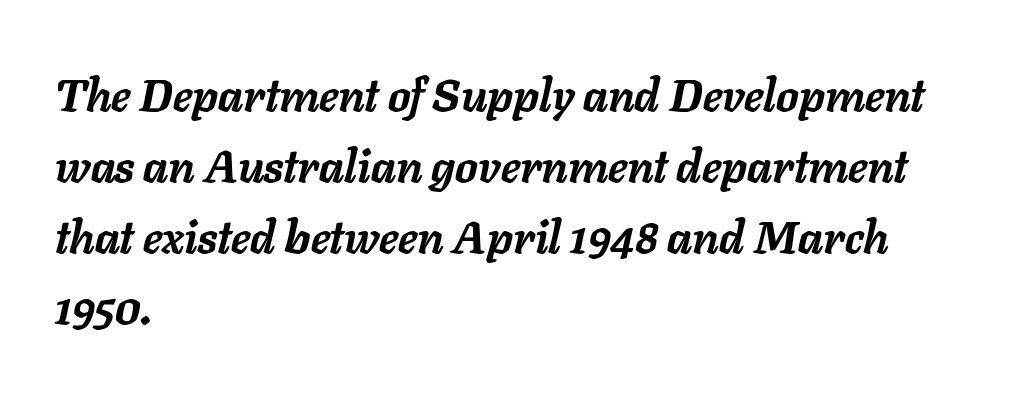
Style check: oblique. These lines are set flush left with a ragged right edge. Do the characters align in a grid? No, the font is proportional. The sample has been set heavy, in full bold. In terms of leading, this rendering sits right in the middle. The glyphs are unaccompanied by any horizontal stroke below them.
